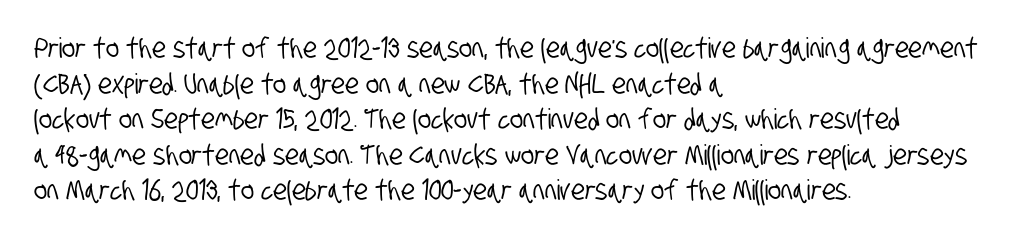
The image shows 28 px condensed sans-serif type; set left-aligned, normal line spacing (1.27x), normal letter spacing, not underlined; low stroke contrast and a large x-height.
